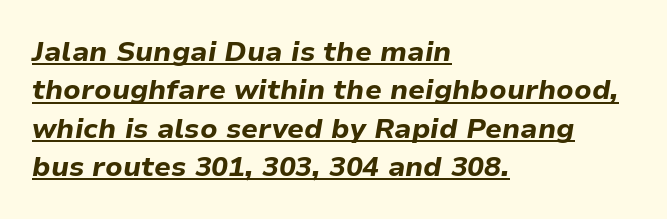
{"italic": "yes", "lean": "right", "slant_degrees": 9, "bold": "yes", "weight": "bold", "width": "normal", "stroke_contrast": "low", "x_height": "medium", "monospaced": "no", "underline": "yes", "align": "left", "line_spacing": "normal", "line_spacing_ratio": 1.37, "letter_spacing": "normal", "letter_spacing_em": 0.0, "glyph_px": 28}
